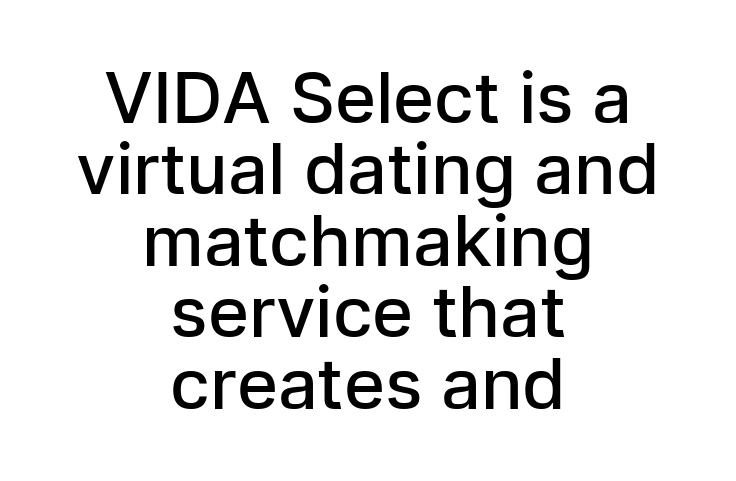
{"serif": "no", "italic": "no", "bold": "semi", "weight": "semibold", "width": "normal", "stroke_contrast": "low", "x_height": "medium", "monospaced": "no", "underline": "no", "align": "center", "line_spacing": "tight", "line_spacing_ratio": 1.02, "letter_spacing": "normal", "letter_spacing_em": 0.0, "glyph_px": 70}
